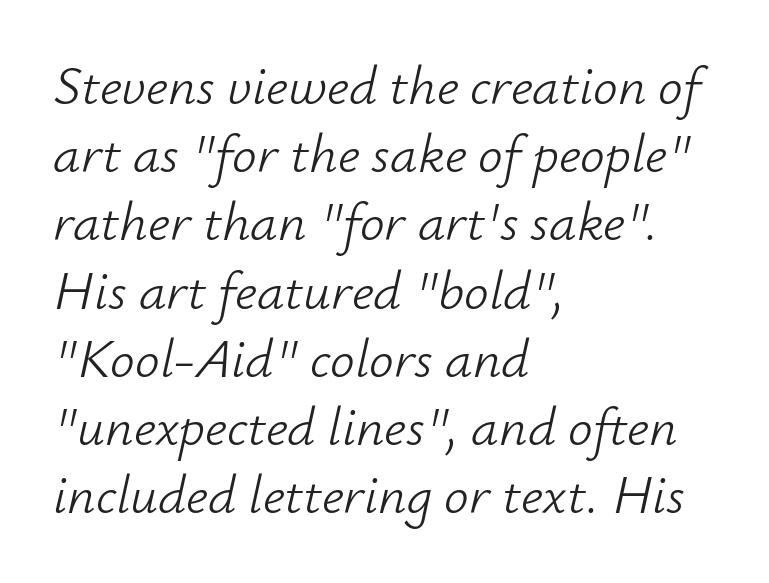
The image shows 55 px light type, italic (leaning right); set left-aligned, line spacing 1.24x, normal letter spacing, not underlined; low stroke contrast and a small x-height.
